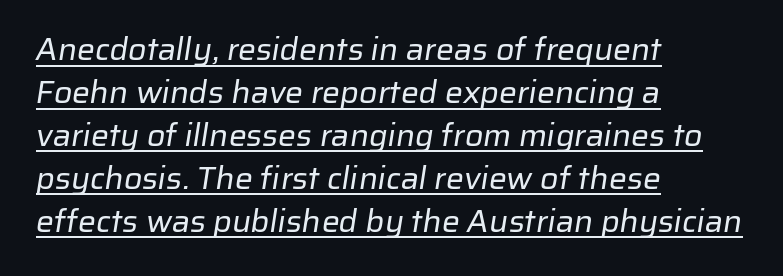
The face used here is a sans, in the tradition of grotesques and geometrics. The setting favours the left margin, as ordinary paragraphs usually do. Looks like someone drew a line under every word here. Here the designer chose a conventional face with non-uniform glyph widths. No heavy texture on the line: the type isn't bold. Standard letterfit; no display-style spreading of the glyphs.
